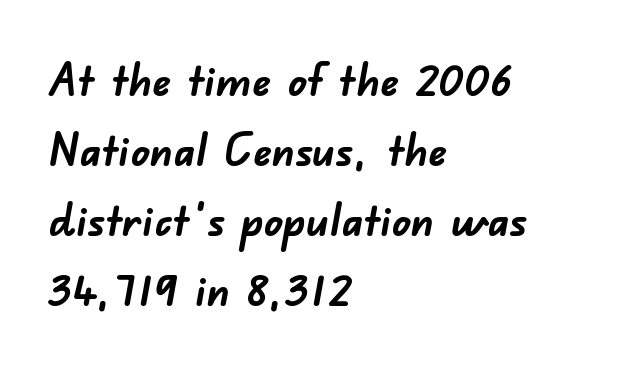
{"serif": "no", "bold": "yes", "weight": "semibold", "width": "normal", "stroke_contrast": "low", "x_height": "small", "monospaced": "no", "underline": "no", "align": "left", "line_spacing": "normal", "line_spacing_ratio": 1.52, "letter_spacing": "normal", "letter_spacing_em": 0.0, "glyph_px": 46}
